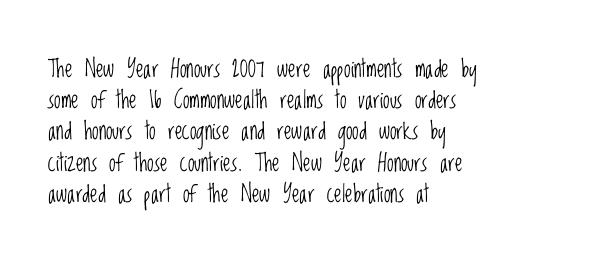
The image shows 24 px text type, upright; set left-aligned, normal line spacing (1.3x), normal letter spacing, not underlined.
